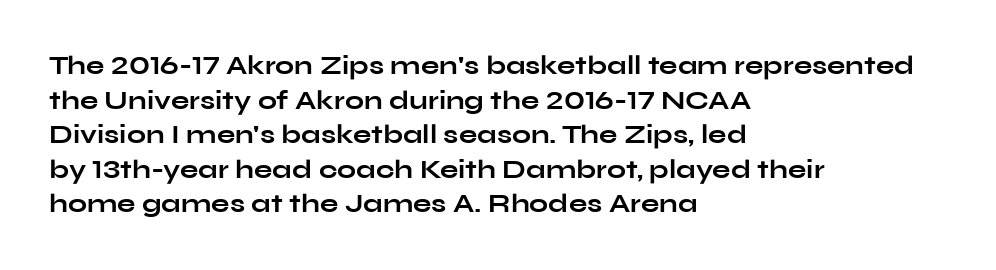
The image shows 27 px bold type, upright; set left-aligned, normal line spacing (1.28x), normal letter spacing, not underlined.
